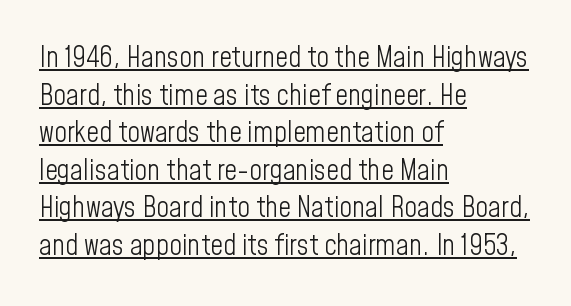
The image shows 28 px light, condensed sans-serif type, upright; set left-aligned, normal line spacing (1.34x), normal letter spacing, underlined; low stroke contrast and a medium x-height.
